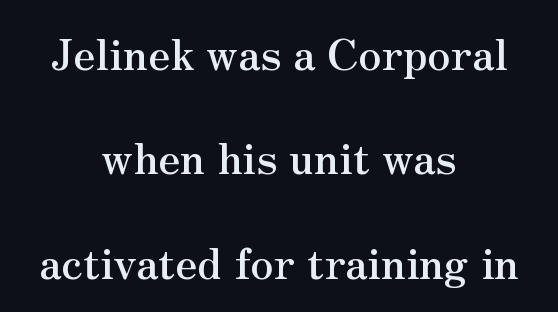
Q: Is the text italic (slanted)? A: No, it is upright.
Q: Is the typeface a serif or a sans-serif typeface? A: Serif.
Q: Is the text underlined? A: No.
Q: How is the paragraph aligned? A: Centered.
Q: Is the spacing between letters normal or unusually wide? A: Normal.
Q: Is the spacing between lines tight, normal or loose? A: Loose.
Q: Width (condensed, normal, or wide)? A: Normal.
Q: Stroke contrast? A: Medium.
Q: x-height? A: Small.
Q: Monospaced? A: No.
